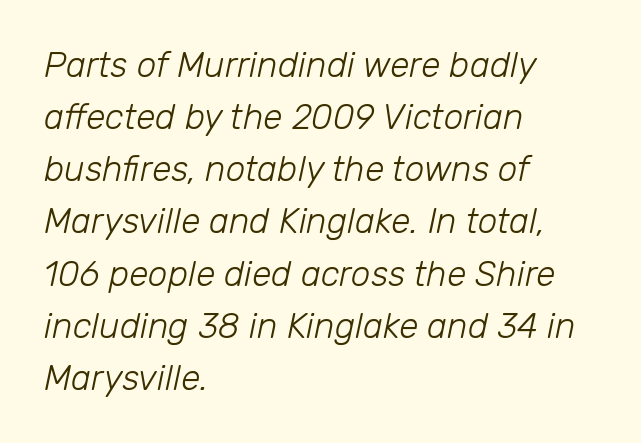
{"italic": "yes", "lean": "right", "slant_degrees": 12, "bold": "no", "weight": "light", "width": "normal", "stroke_contrast": "low", "x_height": "medium", "monospaced": "no", "underline": "no", "align": "left", "line_spacing": "normal", "line_spacing_ratio": 1.49, "letter_spacing": "normal", "letter_spacing_em": 0.0, "glyph_px": 35}
